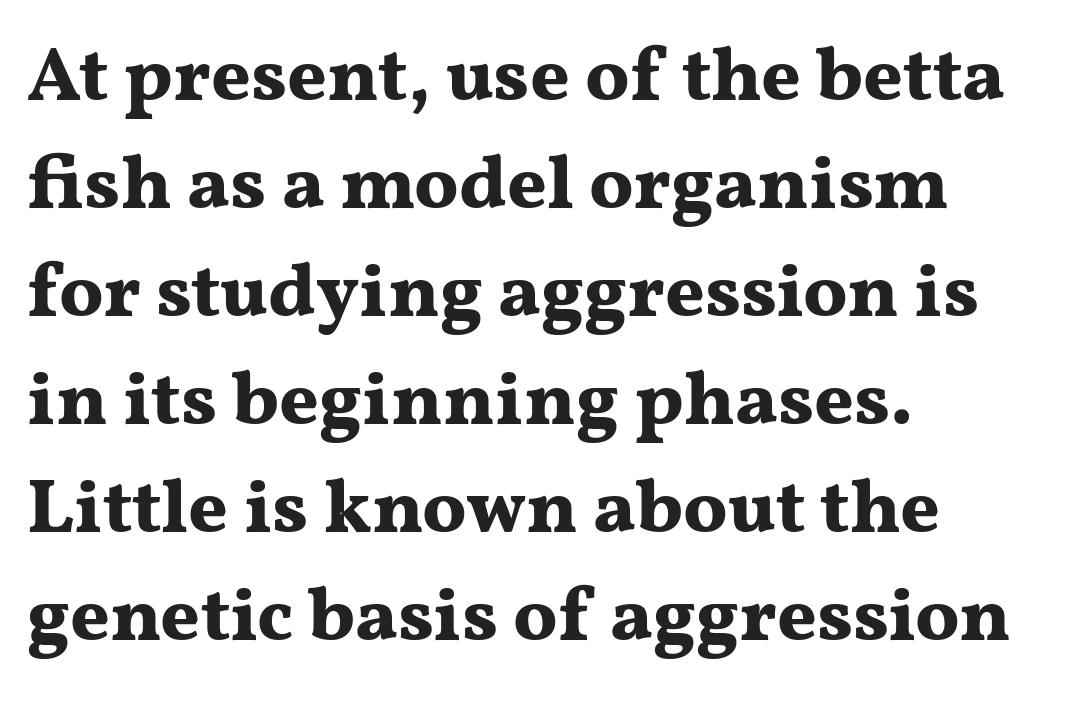
The image shows 76 px bold, wide serif type, upright; set left-aligned, normal line spacing (1.42x), normal letter spacing, not underlined; medium stroke contrast and a medium x-height.
